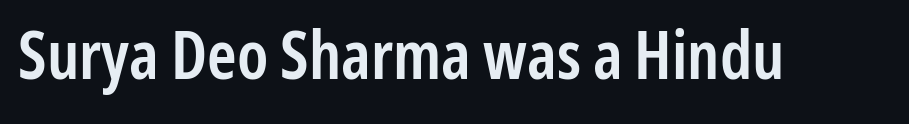
Q: Is the text bold? A: Semi-bold.
Q: Is the text italic (slanted)? A: No, it is upright.
Q: Is the typeface a serif or a sans-serif typeface? A: Sans-serif.
Q: Is the text underlined? A: No.
Q: Is the spacing between letters normal or unusually wide? A: Normal.
Q: Width (condensed, normal, or wide)? A: Condensed.
Q: Stroke contrast? A: Low.
Q: x-height? A: Medium.
Q: Monospaced? A: No.
